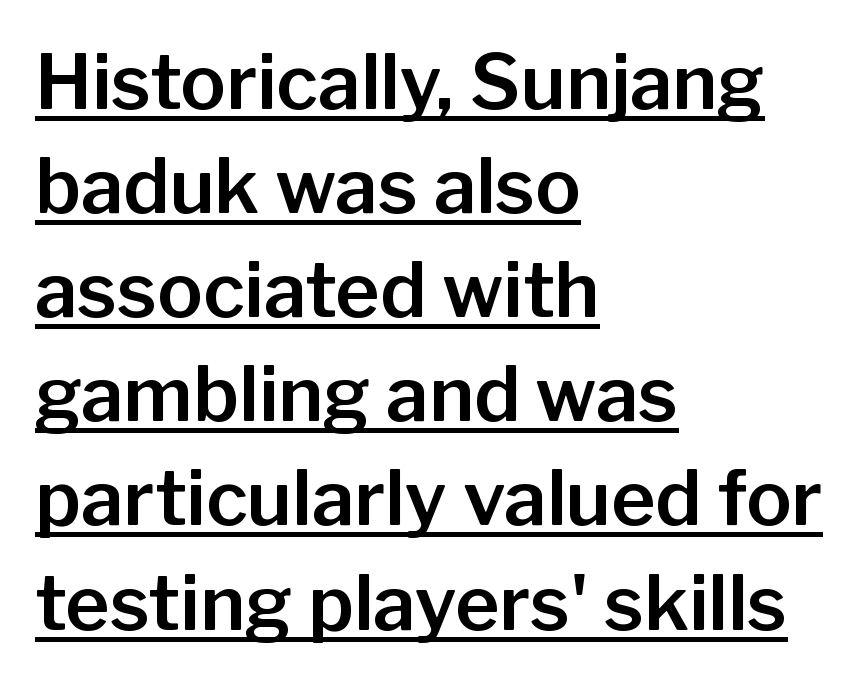
{"serif": "no", "italic": "no", "width": "normal", "stroke_contrast": "low", "x_height": "medium", "monospaced": "no", "underline": "yes", "align": "left", "line_spacing": "normal", "line_spacing_ratio": 1.37, "letter_spacing": "normal", "letter_spacing_em": 0.0, "glyph_px": 76}
